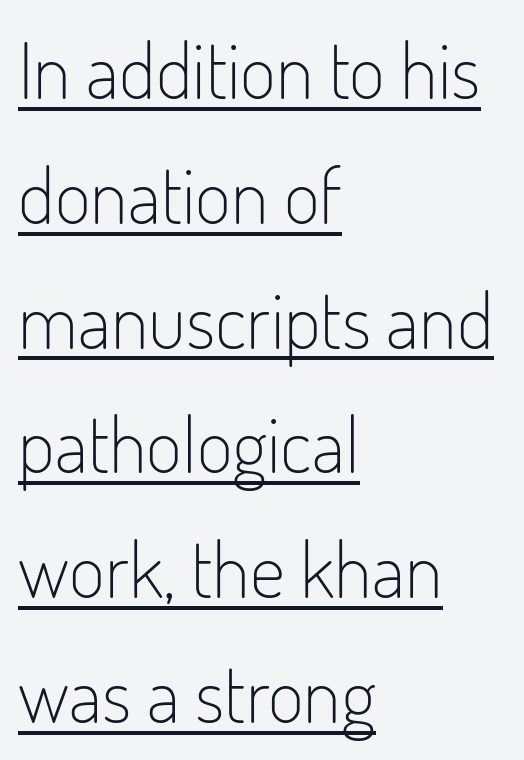
Q: Is the text bold? A: No.
Q: Is the text italic (slanted)? A: No, it is upright.
Q: Is the typeface a serif or a sans-serif typeface? A: Sans-serif.
Q: Is the text underlined? A: Yes.
Q: How is the paragraph aligned? A: Left-aligned.
Q: Is the spacing between letters normal or unusually wide? A: Normal.
Q: Is the spacing between lines tight, normal or loose? A: Normal.
Q: Width (condensed, normal, or wide)? A: Condensed.
Q: Stroke contrast? A: Low.
Q: x-height? A: Small.
Q: Monospaced? A: No.
